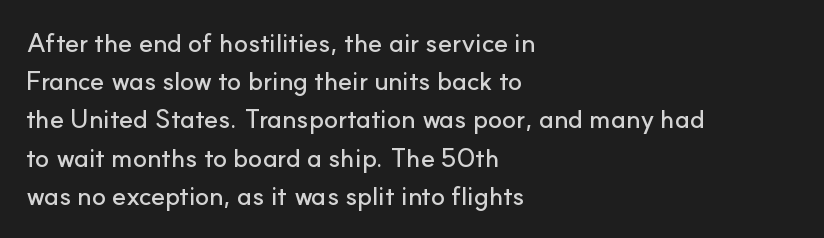
Q: Is the text italic (slanted)? A: No, it is upright.
Q: Is the text underlined? A: No.
Q: How is the paragraph aligned? A: Left-aligned.
Q: Is the spacing between letters normal or unusually wide? A: Normal.
Q: Is the spacing between lines tight, normal or loose? A: Normal.
